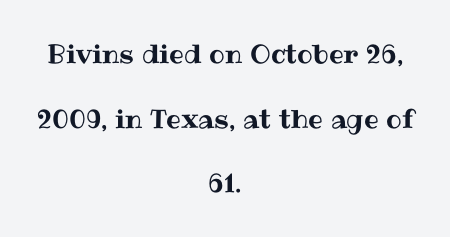
The image shows 26 px text type, upright; set centered, loose line spacing (2.49x), normal letter spacing, not underlined.
